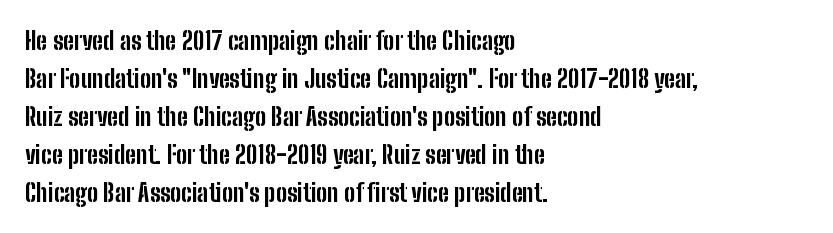
Leftover space on each line is placed entirely after the last word. Normally led — the rows are evenly, conventionally spaced. Type without underlining. Here the glyphs are tracked normally, forming tight word shapes.
